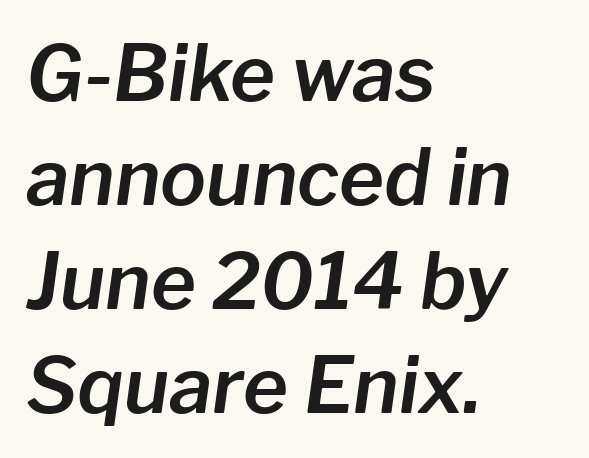
The image shows 77 px text type, italic (leaning right); set left-aligned, normal line spacing (1.35x), normal letter spacing, not underlined; low stroke contrast and a medium x-height.
